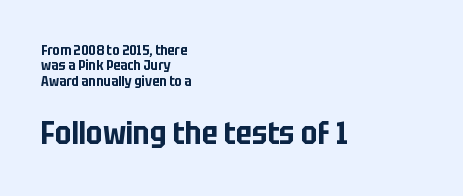
Each word holds together tightly as a unit, with standard inter-letter gaps. This sample is left-justified, so line endings fall wherever the words run out. Character widths vary here, with narrow letters taking less room than wide ones. Has an underline been added? It has not.
